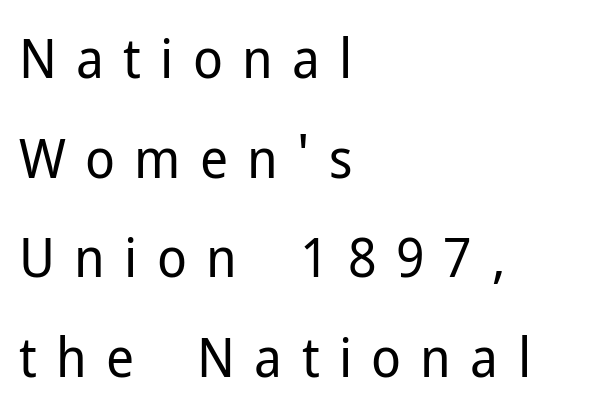
Q: Is the text bold? A: No.
Q: Is the text italic (slanted)? A: No, it is upright.
Q: Is the typeface a serif or a sans-serif typeface? A: Sans-serif.
Q: Is the text underlined? A: No.
Q: How is the paragraph aligned? A: Left-aligned.
Q: Is the spacing between letters normal or unusually wide? A: Unusually wide.
Q: Width (condensed, normal, or wide)? A: Normal.
Q: Stroke contrast? A: Low.
Q: x-height? A: Medium.
Q: Monospaced? A: No.
